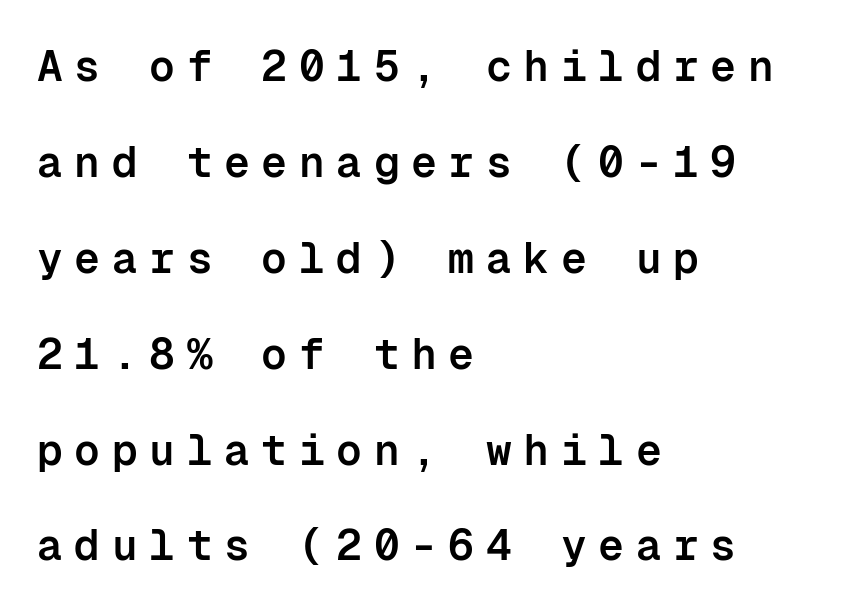
Is the block centered? No — it sits flush against the left margin. Emphasis by weight is partial: semibold. Fixed-width glyphs throughout — classic coding-font behaviour. Grotesque or geometric, the face here clearly has no serifs.
